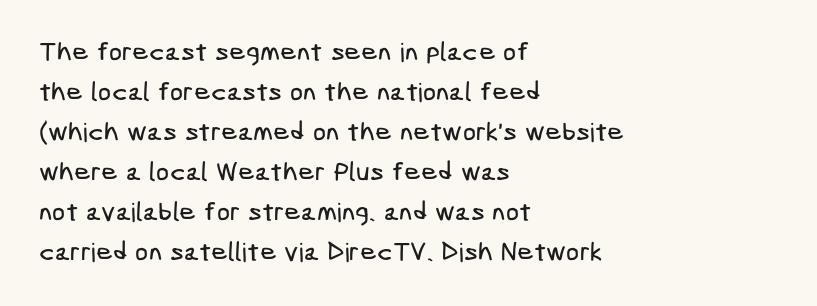
Q: Is the text underlined? A: No.
Q: How is the paragraph aligned? A: Left-aligned.
Q: Is the spacing between letters normal or unusually wide? A: Normal.
Q: Is the spacing between lines tight, normal or loose? A: Normal.
